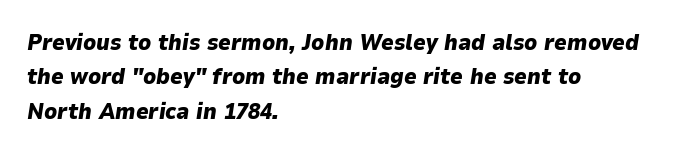
The image shows 22 px bold type, italic (leaning right); set left-aligned, normal line spacing (1.56x), normal letter spacing, not underlined.
